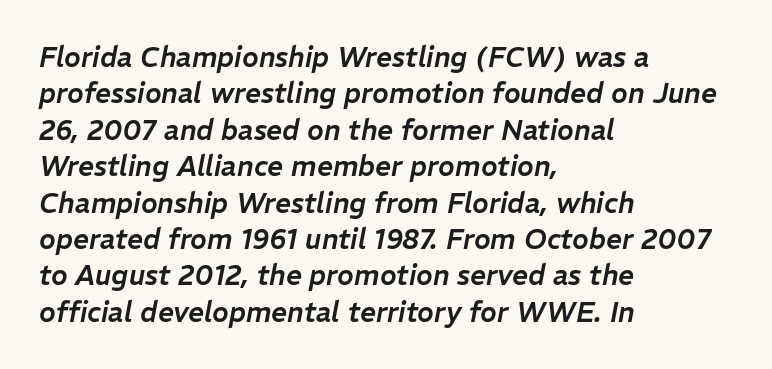
The image shows 28 px text type, italic (leaning right); set left-aligned, normal line spacing (1.3x), normal letter spacing, not underlined; low stroke contrast and a medium x-height.
